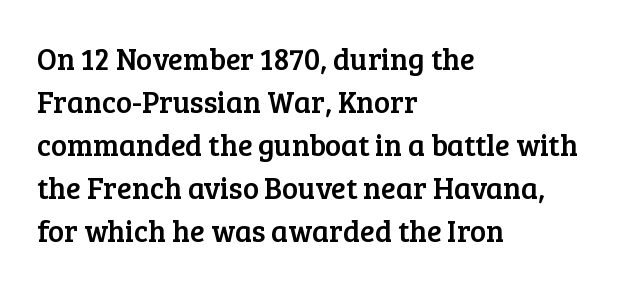
Q: Is the text italic (slanted)? A: No, it is upright.
Q: Is the typeface a serif or a sans-serif typeface? A: Serif.
Q: Is the text underlined? A: No.
Q: How is the paragraph aligned? A: Left-aligned.
Q: Is the spacing between letters normal or unusually wide? A: Normal.
Q: Is the spacing between lines tight, normal or loose? A: Normal.
Q: Width (condensed, normal, or wide)? A: Normal.
Q: Stroke contrast? A: Low.
Q: x-height? A: Medium.
Q: Monospaced? A: No.
